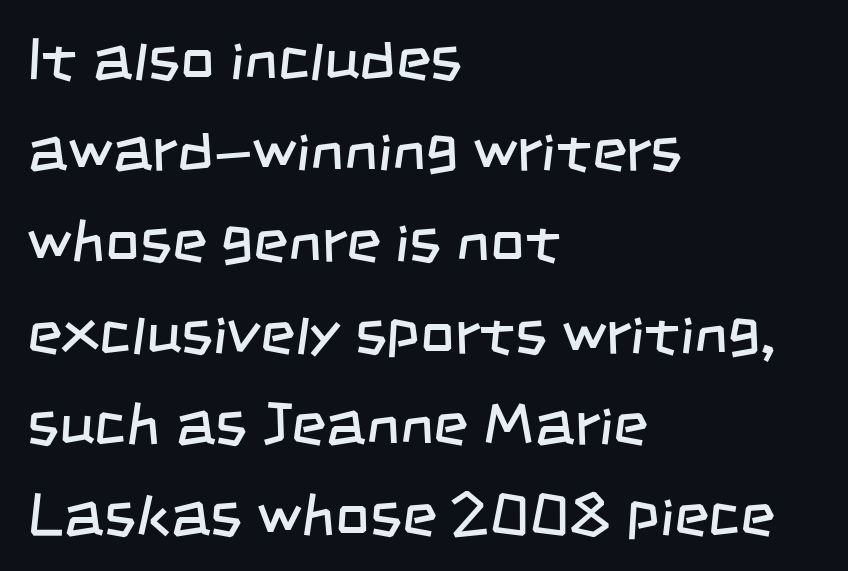
{"serif": "no", "bold": "no", "weight": "regular", "width": "condensed", "stroke_contrast": "low", "x_height": "large", "monospaced": "no", "underline": "no", "align": "left", "line_spacing": "normal", "line_spacing_ratio": 1.52, "letter_spacing": "normal", "letter_spacing_em": 0.0, "glyph_px": 60}
